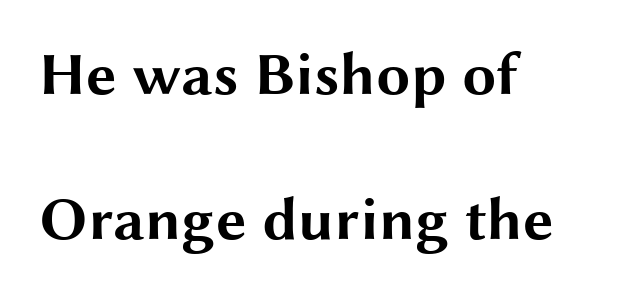
{"serif": "no", "italic": "no", "bold": "yes", "weight": "bold", "width": "wide", "stroke_contrast": "medium", "x_height": "medium", "monospaced": "no", "underline": "no", "align": "left", "line_spacing": "loose", "line_spacing_ratio": 2.37, "letter_spacing": "normal", "letter_spacing_em": 0.0, "glyph_px": 61}
